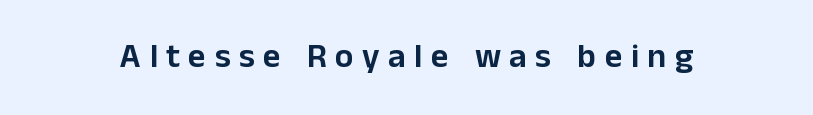
Q: Is the text italic (slanted)? A: No, it is upright.
Q: Is the typeface a serif or a sans-serif typeface? A: Sans-serif.
Q: Is the text underlined? A: No.
Q: Is the spacing between letters normal or unusually wide? A: Unusually wide.
Q: Width (condensed, normal, or wide)? A: Normal.
Q: Stroke contrast? A: Low.
Q: x-height? A: Medium.
Q: Monospaced? A: No.
